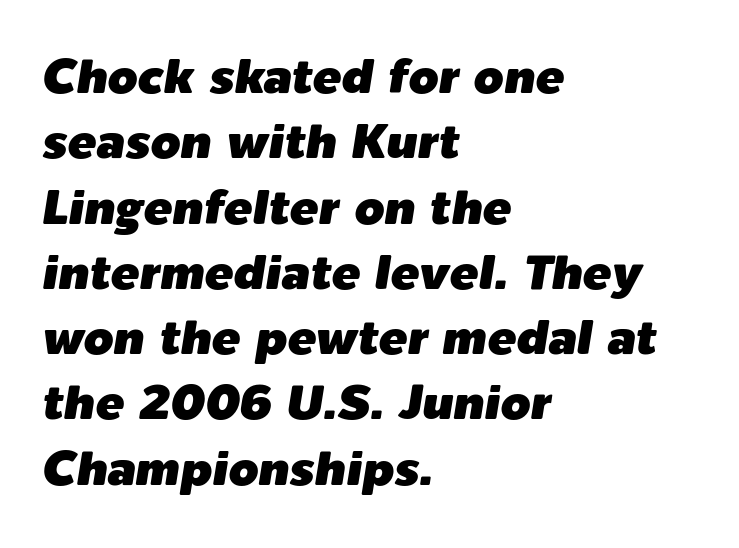
{"italic": "yes", "lean": "right", "slant_degrees": 9, "width": "normal", "stroke_contrast": "low", "x_height": "medium", "monospaced": "no", "underline": "no", "align": "left", "line_spacing": "normal", "line_spacing_ratio": 1.36, "letter_spacing": "normal", "letter_spacing_em": 0.0, "glyph_px": 48}
